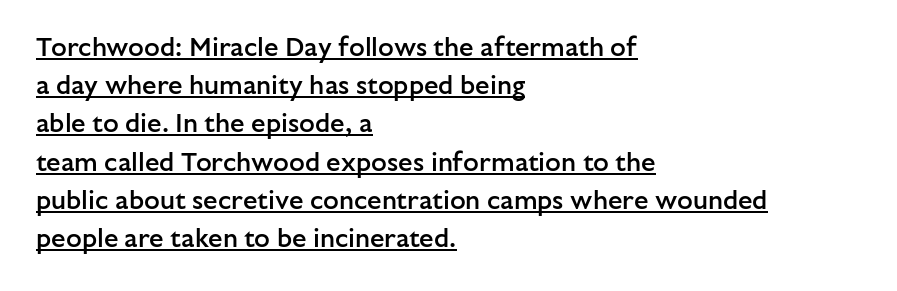
Q: Is the text bold? A: Semi-bold.
Q: Is the text italic (slanted)? A: No, it is upright.
Q: Is the text underlined? A: Yes.
Q: How is the paragraph aligned? A: Left-aligned.
Q: Is the spacing between letters normal or unusually wide? A: Normal.
Q: Is the spacing between lines tight, normal or loose? A: Normal.
